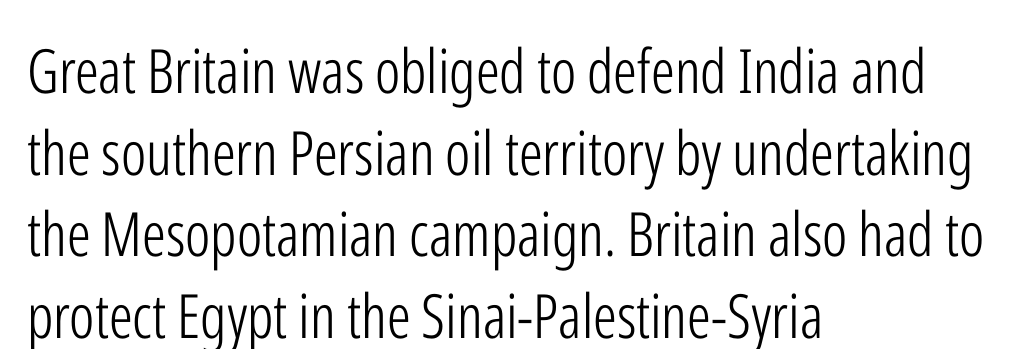
{"serif": "no", "italic": "no", "bold": "no", "weight": "light", "width": "condensed", "stroke_contrast": "low", "x_height": "medium", "monospaced": "no", "underline": "no", "align": "left", "line_spacing": "normal", "line_spacing_ratio": 1.34, "letter_spacing": "normal", "letter_spacing_em": 0.0, "glyph_px": 61}
